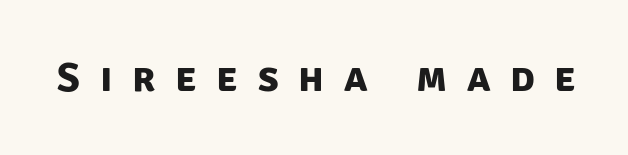
The image shows 41 px bold sans-serif type; set unusually wide letter spacing (+0.48 em), not underlined; low stroke contrast and a large x-height.
